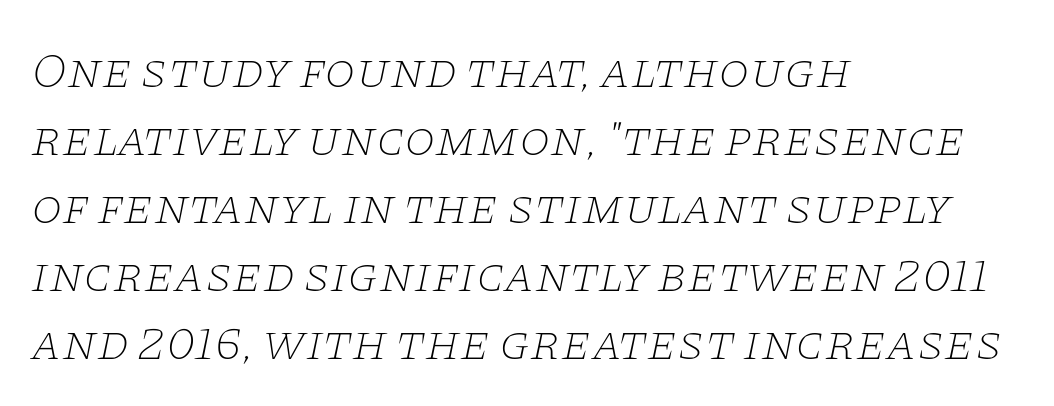
Q: Is the text bold? A: No.
Q: Is the text italic (slanted)? A: Yes, it leans right by about 11 degrees.
Q: Is the typeface a serif or a sans-serif typeface? A: Serif.
Q: Is the text underlined? A: No.
Q: How is the paragraph aligned? A: Left-aligned.
Q: Is the spacing between letters normal or unusually wide? A: Normal.
Q: Is the spacing between lines tight, normal or loose? A: Normal.
Q: Width (condensed, normal, or wide)? A: Wide.
Q: Stroke contrast? A: Low.
Q: x-height? A: Large.
Q: Monospaced? A: No.
